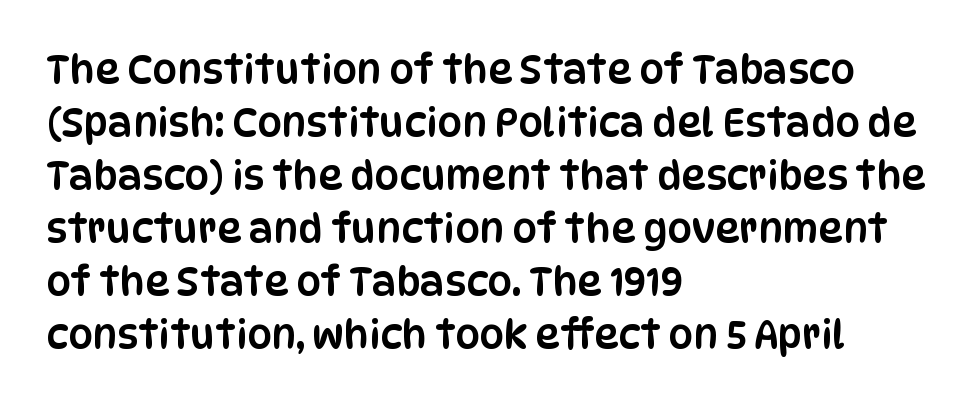
A clean baseline with only descenders dipping below it. Look at the tracking — it's just the regular setting, nothing added. Unlike italic type, these characters show no tilt at all. Successive baselines arrive at the customary interval.
